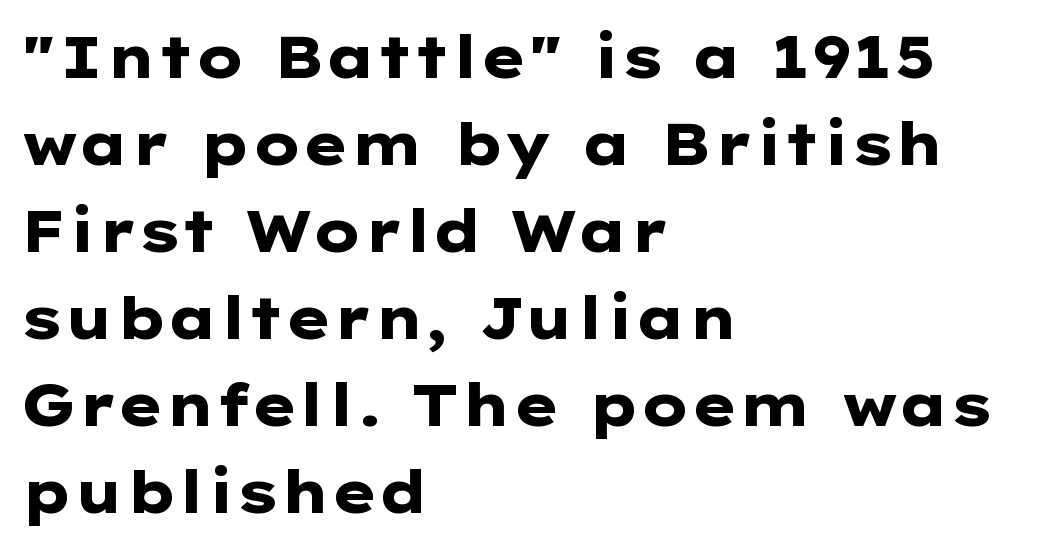
The image shows 58 px heavy, wide sans-serif type, upright; set left-aligned, normal line spacing (1.5x), normal letter spacing, not underlined; low stroke contrast and a medium x-height.
